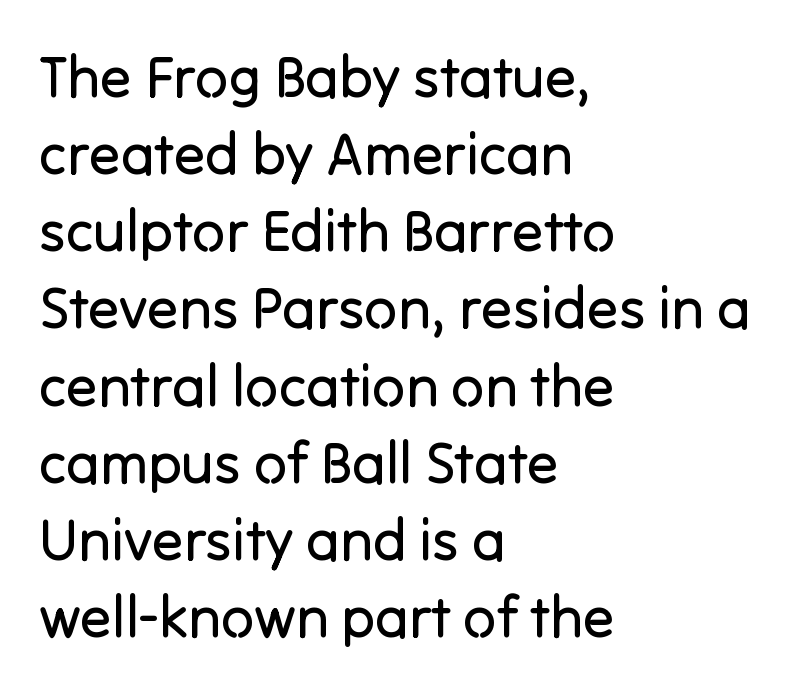
{"serif": "no", "italic": "no", "bold": "no", "weight": "regular", "width": "normal", "stroke_contrast": "low", "x_height": "medium", "monospaced": "no", "underline": "no", "align": "left", "line_spacing": "normal", "line_spacing_ratio": 1.33, "letter_spacing": "normal", "letter_spacing_em": 0.0, "glyph_px": 58}
